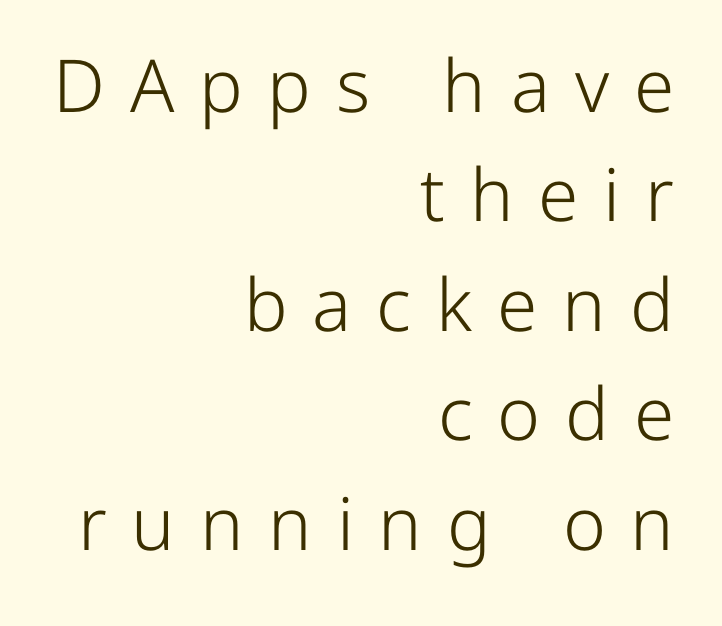
The image shows 73 px light sans-serif type, upright; set right-aligned, normal line spacing (1.5x), unusually wide letter spacing (+0.34 em), not underlined; low stroke contrast and a medium x-height.
